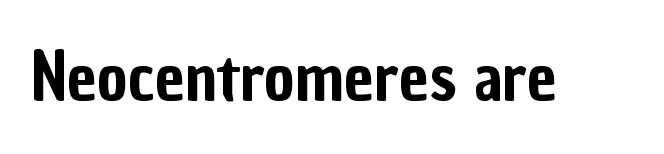
The image shows 66 px condensed sans-serif type, upright; set normal letter spacing, not underlined; low stroke contrast and a medium x-height.
